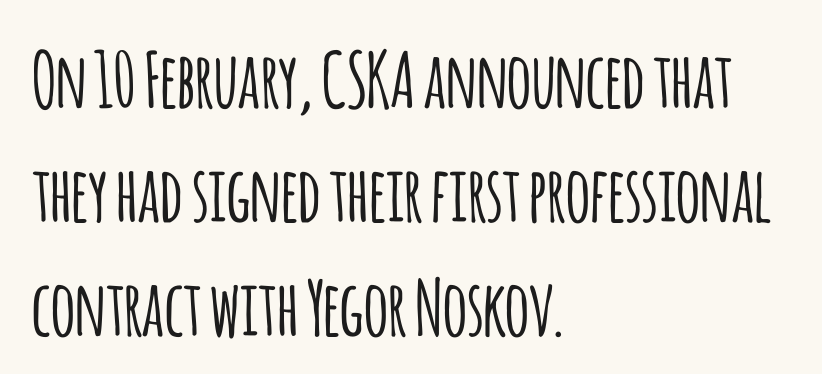
Q: Is the text italic (slanted)? A: No, it is upright.
Q: Is the typeface a serif or a sans-serif typeface? A: Sans-serif.
Q: Is the text underlined? A: No.
Q: How is the paragraph aligned? A: Left-aligned.
Q: Is the spacing between letters normal or unusually wide? A: Normal.
Q: Is the spacing between lines tight, normal or loose? A: Normal.
Q: Width (condensed, normal, or wide)? A: Condensed.
Q: Stroke contrast? A: Low.
Q: x-height? A: Large.
Q: Monospaced? A: No.
